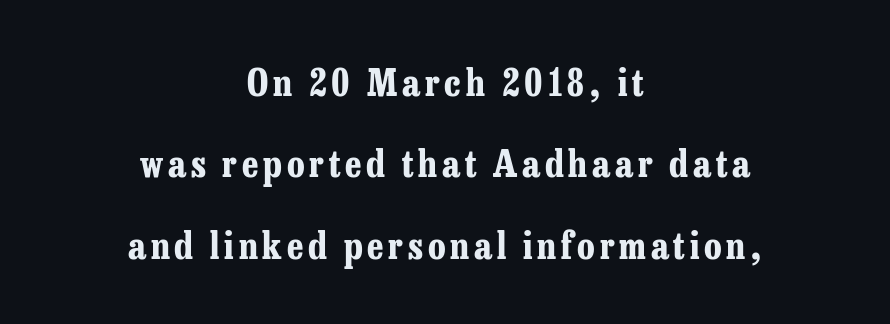
The image shows 37 px bold, condensed serif type, upright; set centered, loose line spacing (2.2x), not underlined; low stroke contrast and a medium x-height.
